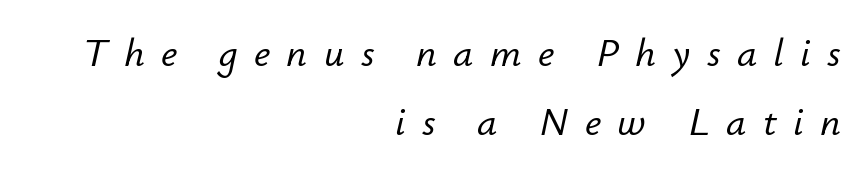
{"italic": "yes", "lean": "right", "slant_degrees": 12, "width": "normal", "stroke_contrast": "low", "x_height": "small", "monospaced": "no", "underline": "no", "align": "right", "line_spacing_ratio": 1.72, "letter_spacing": "wide", "letter_spacing_em": 0.41, "glyph_px": 40}
